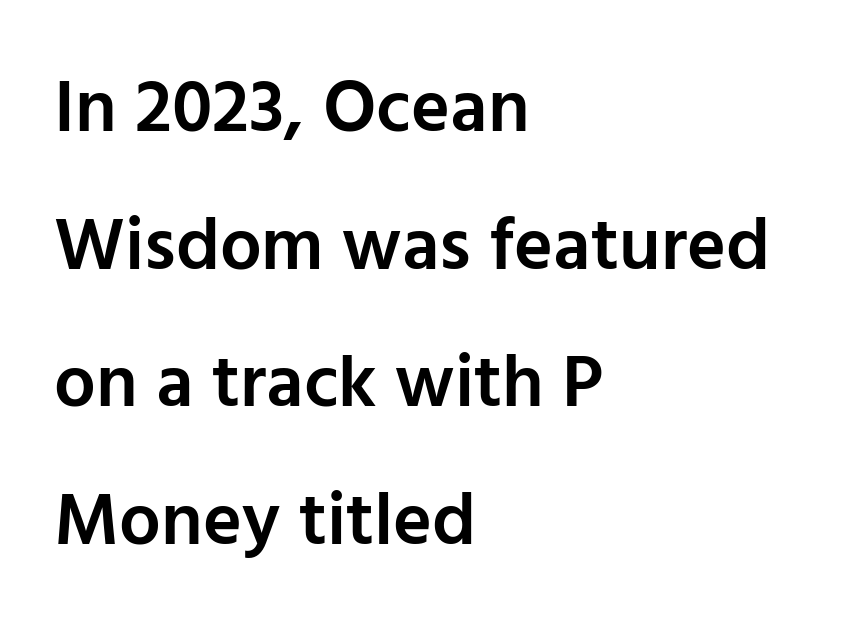
{"serif": "no", "italic": "no", "bold": "semi", "weight": "semibold", "width": "normal", "stroke_contrast": "low", "x_height": "medium", "monospaced": "no", "underline": "no", "align": "left", "line_spacing_ratio": 1.86, "letter_spacing": "normal", "letter_spacing_em": 0.0, "glyph_px": 74}
